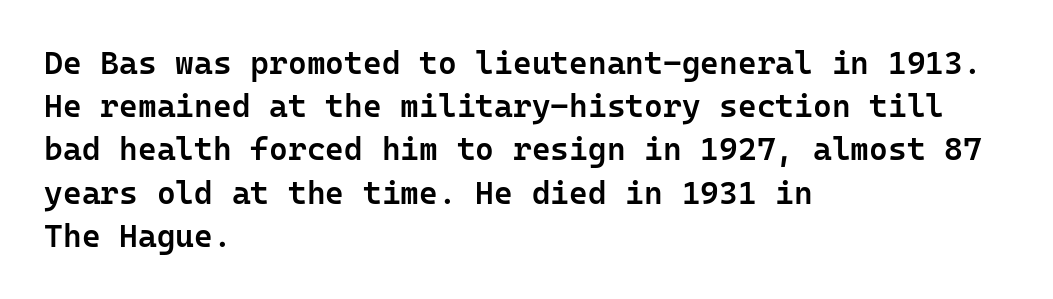
The image shows 32 px semibold sans-serif type, upright, monospaced; set left-aligned, normal line spacing (1.35x), normal letter spacing, not underlined; low stroke contrast and a medium x-height.
